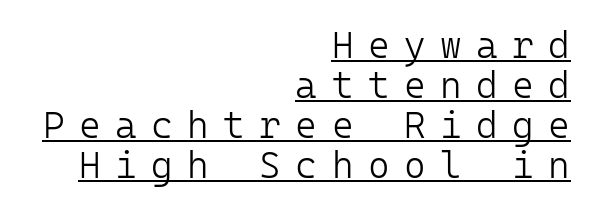
Q: Is the text bold? A: No.
Q: Is the text italic (slanted)? A: No, it is upright.
Q: Is the typeface a serif or a sans-serif typeface? A: Sans-serif.
Q: Is the text underlined? A: Yes.
Q: How is the paragraph aligned? A: Right-aligned.
Q: Is the spacing between letters normal or unusually wide? A: Unusually wide.
Q: Is the spacing between lines tight, normal or loose? A: Tight.
Q: Width (condensed, normal, or wide)? A: Normal.
Q: Stroke contrast? A: Low.
Q: x-height? A: Medium.
Q: Monospaced? A: Yes.
